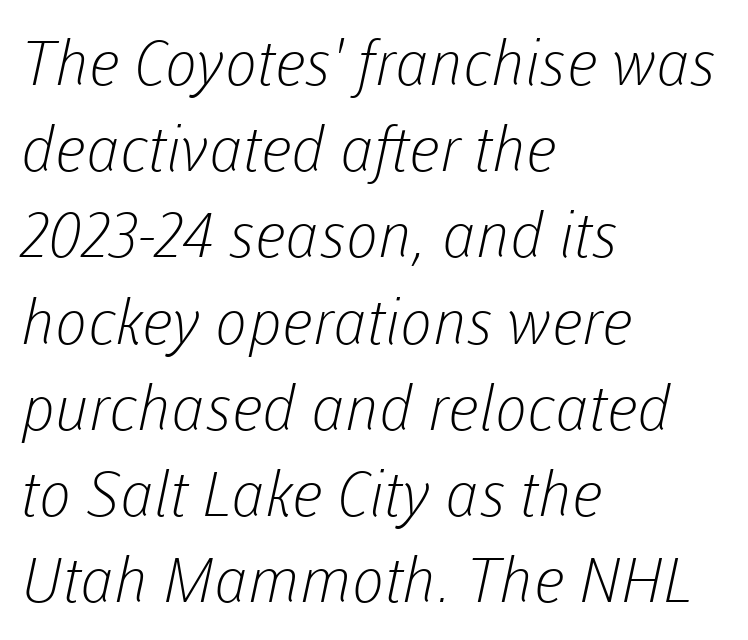
{"serif": "no", "bold": "no", "weight": "light", "width": "normal", "stroke_contrast": "low", "x_height": "medium", "monospaced": "no", "underline": "no", "align": "left", "line_spacing": "normal", "line_spacing_ratio": 1.39, "letter_spacing": "normal", "letter_spacing_em": 0.0, "glyph_px": 62}
